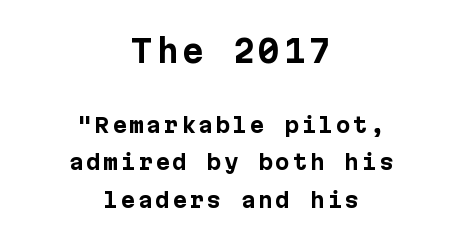
The image shows 31 px bold sans-serif type, upright; set centered, line spacing 1.78x, not underlined; the first (top) block is 1.48x larger; low stroke contrast and a medium x-height.
